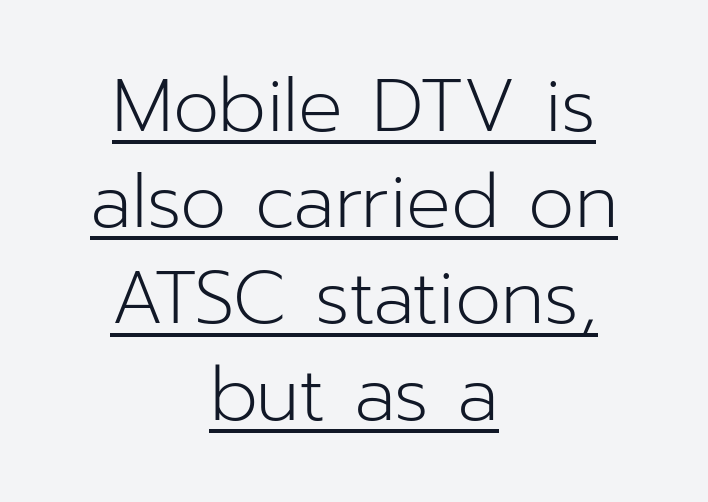
The image shows 74 px light sans-serif type, upright; set centered, normal line spacing (1.3x), normal letter spacing, underlined; low stroke contrast and a medium x-height.
